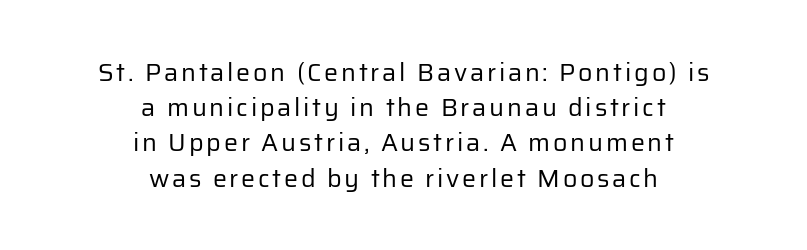
The image shows 25 px text type, upright; set centered, normal line spacing (1.41x), not underlined.
